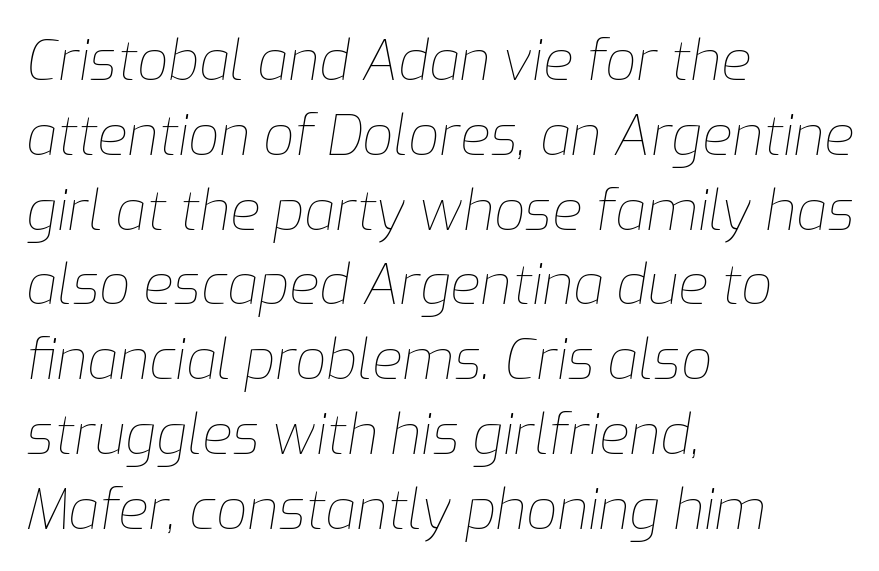
Q: Is the text bold? A: No.
Q: Is the text italic (slanted)? A: Yes, it leans right by about 9 degrees.
Q: Is the text underlined? A: No.
Q: How is the paragraph aligned? A: Left-aligned.
Q: Is the spacing between letters normal or unusually wide? A: Normal.
Q: Is the spacing between lines tight, normal or loose? A: Normal.
Q: Width (condensed, normal, or wide)? A: Normal.
Q: Stroke contrast? A: Low.
Q: x-height? A: Medium.
Q: Monospaced? A: No.
